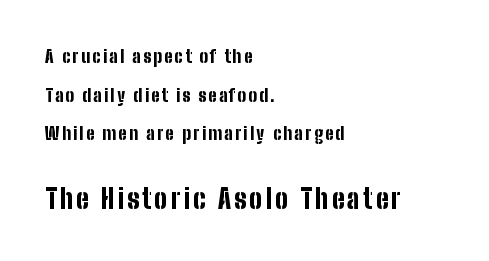
The image shows 27 px bold type, upright; set left-aligned, loose line spacing (2.14x), not underlined; the second (bottom) block is 1.5x larger.
